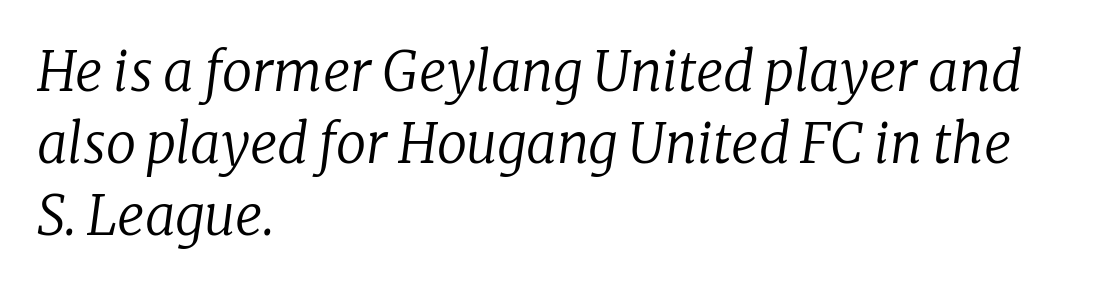
{"serif": "yes", "italic": "yes", "lean": "right", "slant_degrees": 8, "bold": "no", "weight": "regular", "width": "normal", "stroke_contrast": "low", "x_height": "medium", "monospaced": "no", "underline": "no", "align": "left", "line_spacing": "normal", "line_spacing_ratio": 1.33, "letter_spacing": "normal", "letter_spacing_em": 0.0, "glyph_px": 54}
